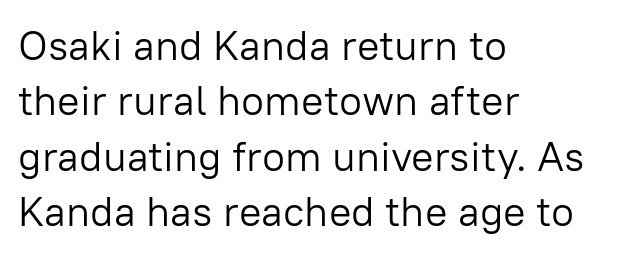
{"serif": "no", "italic": "no", "bold": "no", "weight": "light", "width": "normal", "stroke_contrast": "low", "x_height": "medium", "monospaced": "no", "underline": "no", "align": "left", "line_spacing": "normal", "line_spacing_ratio": 1.32, "letter_spacing": "normal", "letter_spacing_em": 0.0, "glyph_px": 42}
